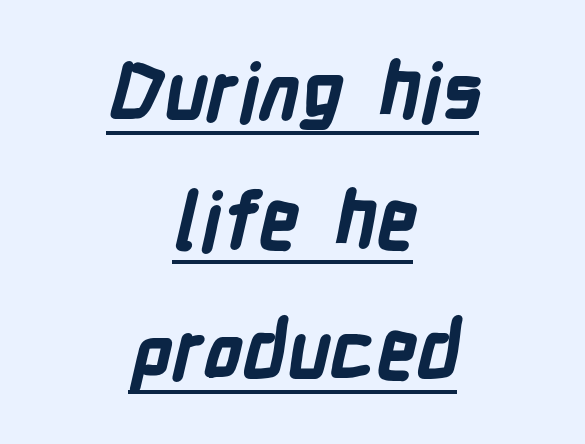
Q: Is the text bold? A: Yes.
Q: Is the typeface a serif or a sans-serif typeface? A: Sans-serif.
Q: Is the text underlined? A: Yes.
Q: How is the paragraph aligned? A: Centered.
Q: Is the spacing between letters normal or unusually wide? A: Normal.
Q: Is the spacing between lines tight, normal or loose? A: Normal.
Q: Width (condensed, normal, or wide)? A: Condensed.
Q: Stroke contrast? A: Low.
Q: x-height? A: Medium.
Q: Monospaced? A: No.
